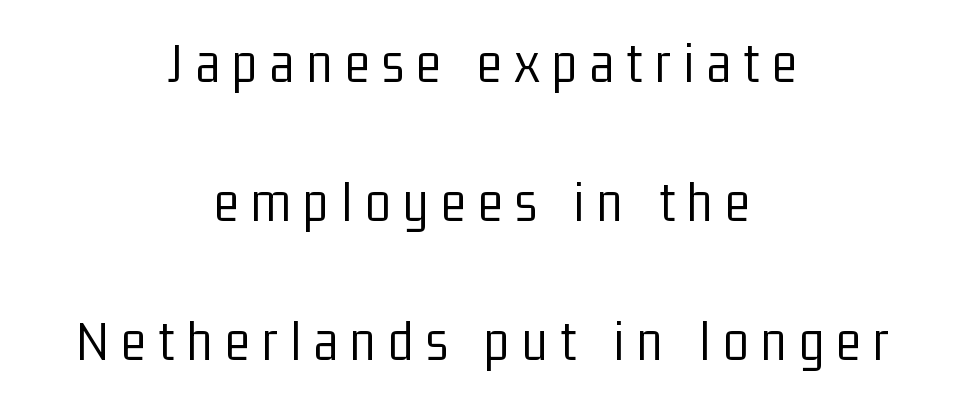
The image shows 59 px light, condensed sans-serif type, upright; set centered, loose line spacing (2.36x), unusually wide letter spacing (+0.21 em), not underlined; low stroke contrast and a medium x-height.
